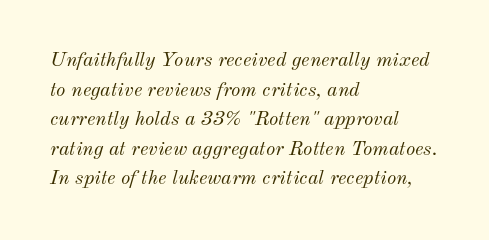
Q: Is the text bold? A: No.
Q: Is the text italic (slanted)? A: Yes, it leans right by about 12 degrees.
Q: Is the text underlined? A: No.
Q: How is the paragraph aligned? A: Left-aligned.
Q: Is the spacing between letters normal or unusually wide? A: Normal.
Q: Is the spacing between lines tight, normal or loose? A: Normal.
